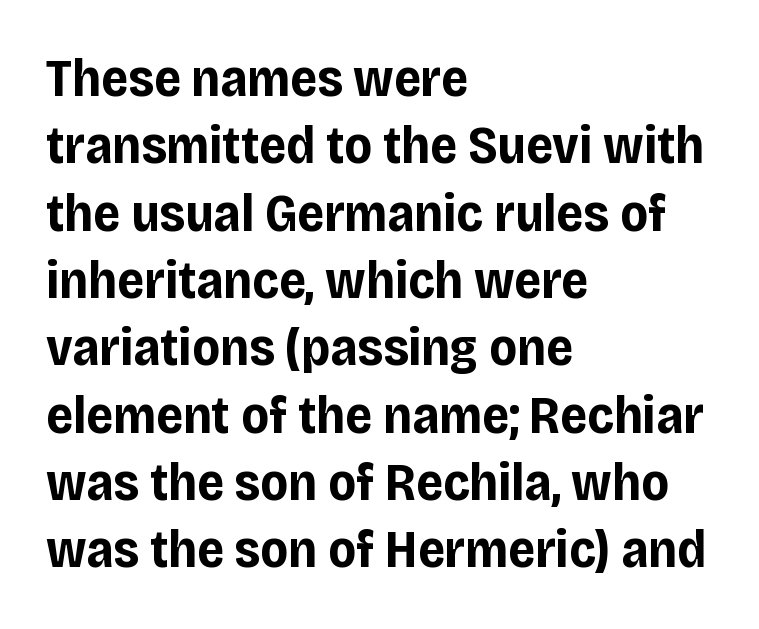
Q: Is the text bold? A: Yes.
Q: Is the text italic (slanted)? A: No, it is upright.
Q: Is the typeface a serif or a sans-serif typeface? A: Sans-serif.
Q: Is the text underlined? A: No.
Q: How is the paragraph aligned? A: Left-aligned.
Q: Is the spacing between letters normal or unusually wide? A: Normal.
Q: Is the spacing between lines tight, normal or loose? A: Normal.
Q: Width (condensed, normal, or wide)? A: Normal.
Q: Stroke contrast? A: Low.
Q: x-height? A: Large.
Q: Monospaced? A: No.
